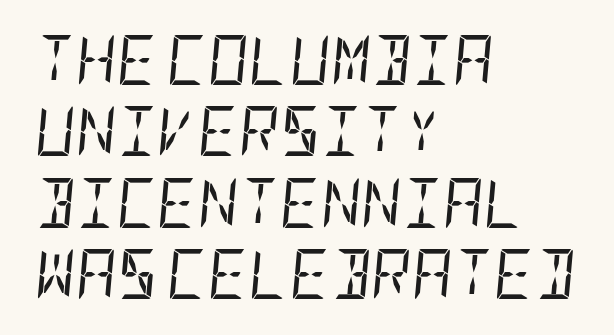
{"italic": "yes", "lean": "right", "slant_degrees": 5, "bold": "no", "weight": "regular", "width": "condensed", "stroke_contrast": "low", "x_height": "large", "underline": "no", "align": "left", "line_spacing": "normal", "line_spacing_ratio": 1.43, "letter_spacing": "normal", "letter_spacing_em": 0.0, "glyph_px": 50}
